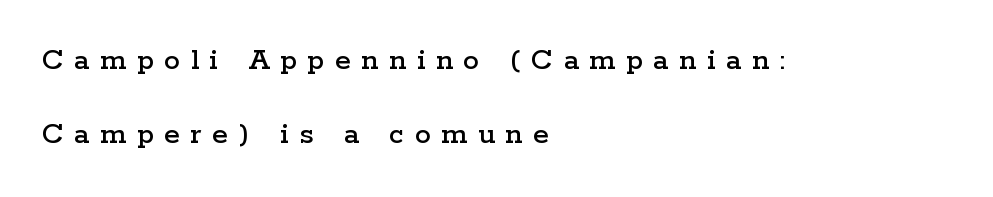
Q: Is the text italic (slanted)? A: No, it is upright.
Q: Is the typeface a serif or a sans-serif typeface? A: Serif.
Q: Is the text underlined? A: No.
Q: How is the paragraph aligned? A: Left-aligned.
Q: Is the spacing between letters normal or unusually wide? A: Unusually wide.
Q: Is the spacing between lines tight, normal or loose? A: Loose.
Q: Width (condensed, normal, or wide)? A: Wide.
Q: Stroke contrast? A: Low.
Q: x-height? A: Medium.
Q: Monospaced? A: No.
